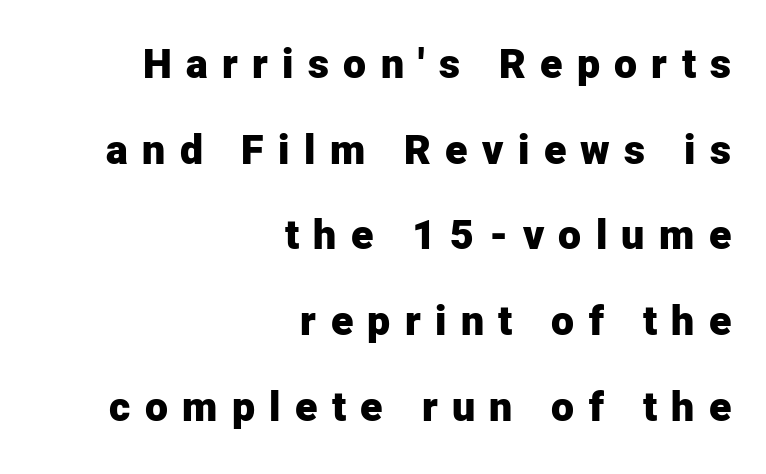
Q: Is the text bold? A: Yes.
Q: Is the text italic (slanted)? A: No, it is upright.
Q: Is the typeface a serif or a sans-serif typeface? A: Sans-serif.
Q: Is the text underlined? A: No.
Q: How is the paragraph aligned? A: Right-aligned.
Q: Is the spacing between letters normal or unusually wide? A: Unusually wide.
Q: Is the spacing between lines tight, normal or loose? A: Loose.
Q: Width (condensed, normal, or wide)? A: Normal.
Q: Stroke contrast? A: Low.
Q: x-height? A: Medium.
Q: Monospaced? A: No.
